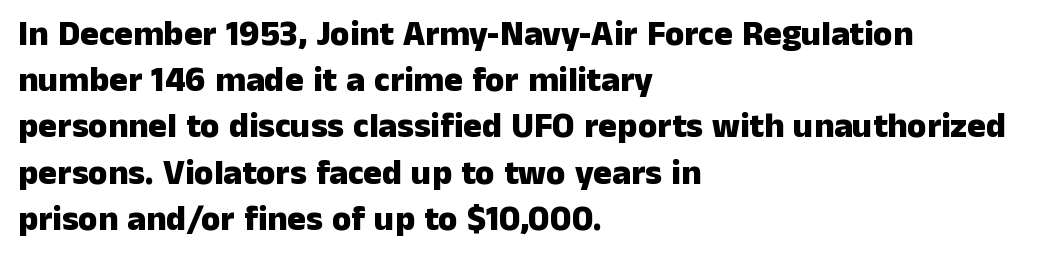
The image shows 35 px heavy sans-serif type, upright; set left-aligned, normal line spacing (1.32x), normal letter spacing, not underlined; low stroke contrast and a medium x-height.
